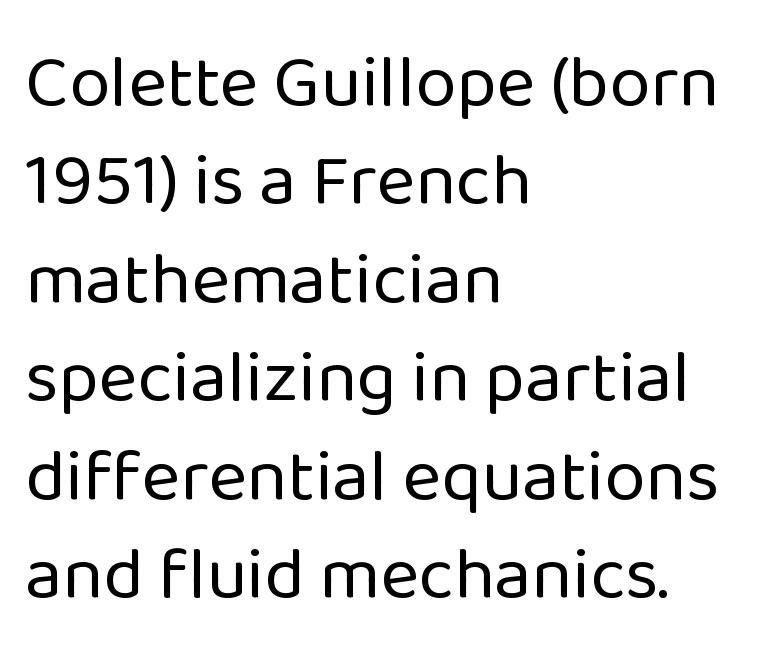
Check the space under the baseline: it is left empty. Horizontal alignment here is leftward, the default for most running prose. Tracking here is standard; glyphs follow each other at the usual distance. Is this a fixed-width face? No — the glyphs have proportional, varying widths. On a weight scale, this lands at 450 or below.
